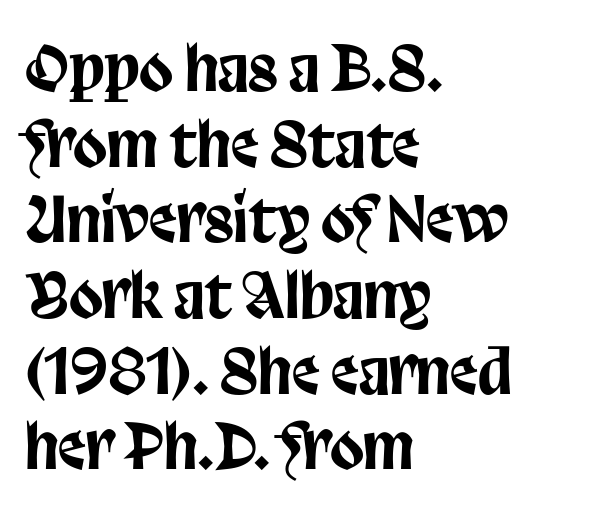
Q: Is the text italic (slanted)? A: No, it is upright.
Q: Is the typeface a serif or a sans-serif typeface? A: Sans-serif.
Q: Is the text underlined? A: No.
Q: How is the paragraph aligned? A: Left-aligned.
Q: Is the spacing between letters normal or unusually wide? A: Normal.
Q: Width (condensed, normal, or wide)? A: Condensed.
Q: Stroke contrast? A: Low.
Q: x-height? A: Large.
Q: Monospaced? A: No.
